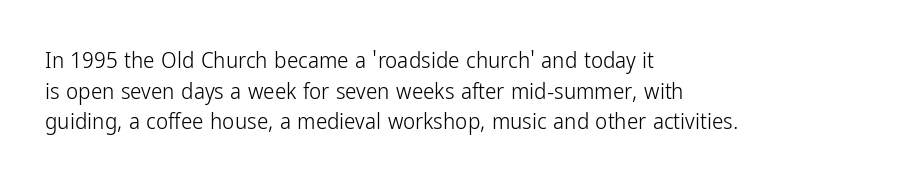
The image shows 23 px text type, upright; set left-aligned, normal line spacing (1.33x), normal letter spacing, not underlined.
